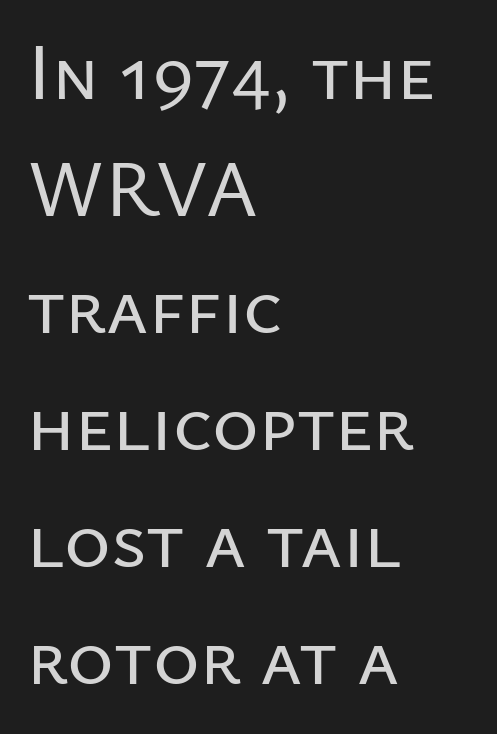
Check the space under the baseline: it is left empty. The rendering uses a moderate line-height, typical for paragraphs. These lines are set flush left with a ragged right edge. If you drew a line through each stem, it would be perfectly vertical. Compared with typical body copy, the letter spacing here is the same. A typesetter would call this proportional, since set widths differ per character.
